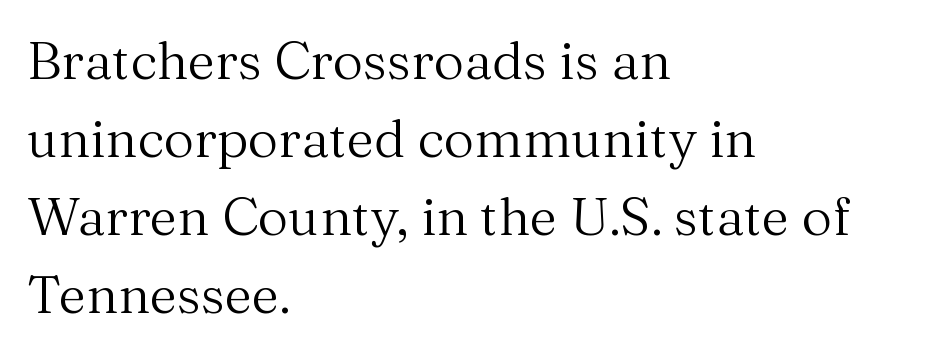
The image shows 53 px regular-weight serif type, upright; set left-aligned, normal line spacing (1.47x), normal letter spacing, not underlined; medium stroke contrast and a medium x-height.
